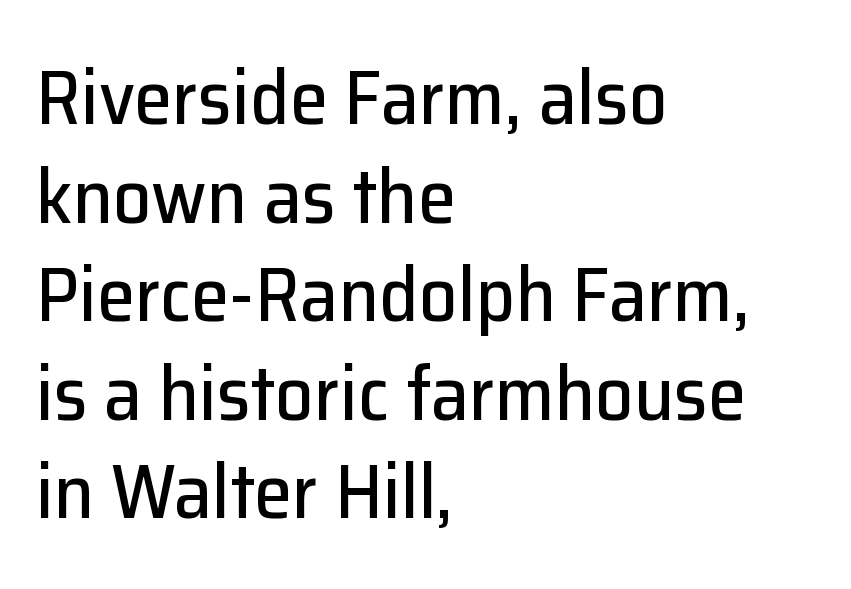
The image shows 77 px sans-serif type, upright; set left-aligned, normal line spacing (1.28x), normal letter spacing, not underlined; low stroke contrast and a medium x-height.
